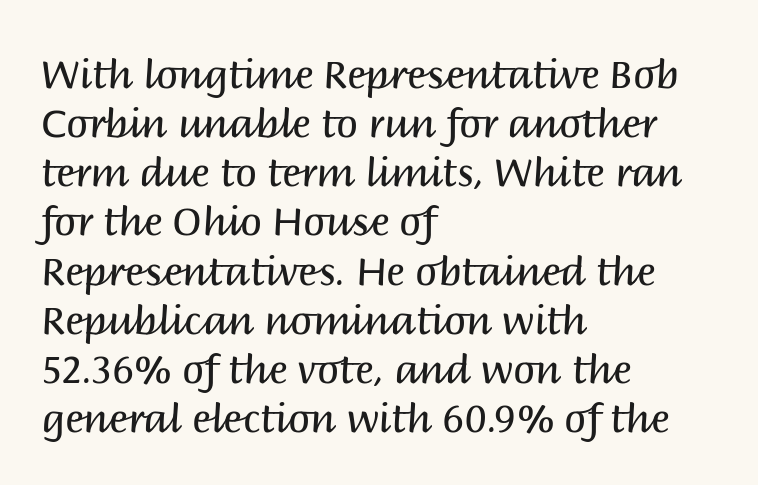
{"serif": "no", "bold": "no", "weight": "regular", "width": "normal", "stroke_contrast": "medium", "x_height": "large", "monospaced": "no", "underline": "no", "align": "left", "line_spacing": "normal", "line_spacing_ratio": 1.26, "letter_spacing": "normal", "letter_spacing_em": 0.0, "glyph_px": 39}
